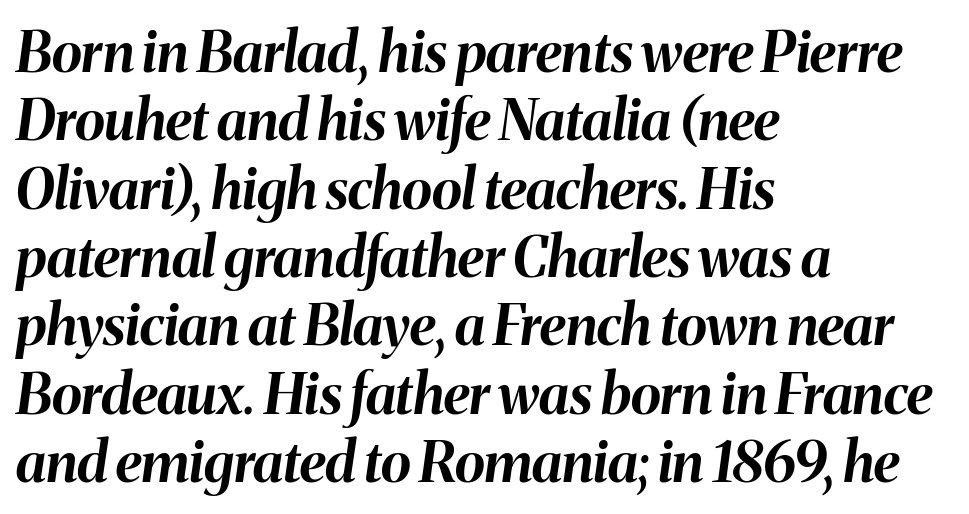
The image shows 56 px bold type, italic (leaning right); set left-aligned, line spacing 1.22x, normal letter spacing, not underlined; medium stroke contrast and a medium x-height.
